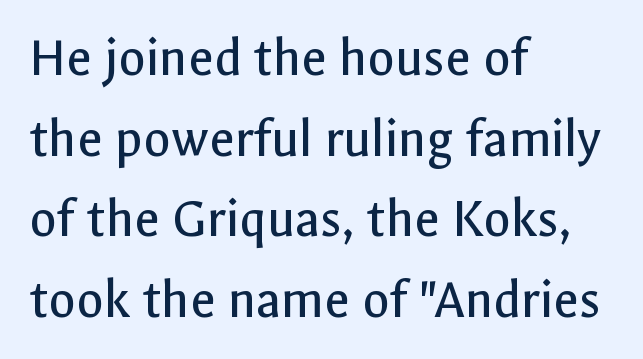
{"serif": "no", "italic": "no", "bold": "no", "weight": "regular", "width": "normal", "x_height": "medium", "monospaced": "no", "underline": "no", "align": "left", "line_spacing": "normal", "line_spacing_ratio": 1.44, "letter_spacing": "normal", "letter_spacing_em": 0.0, "glyph_px": 56}
